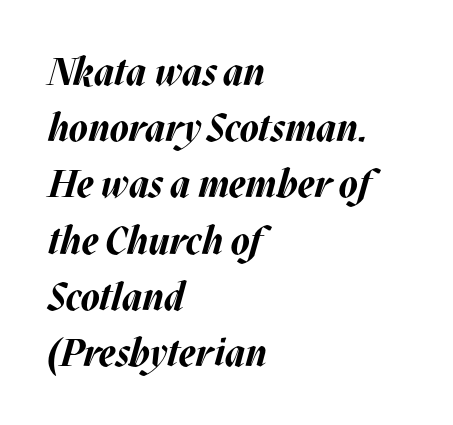
Line starts are locked; line ends wander. Underlining? Definitely not there. Stroke thickness is high; the sample reads as a true bold. A typesetter would call this leading conventional body-copy spacing. Emphasis-style slanted type is in use. The rendering uses natural spacing where letterforms have individual widths.
